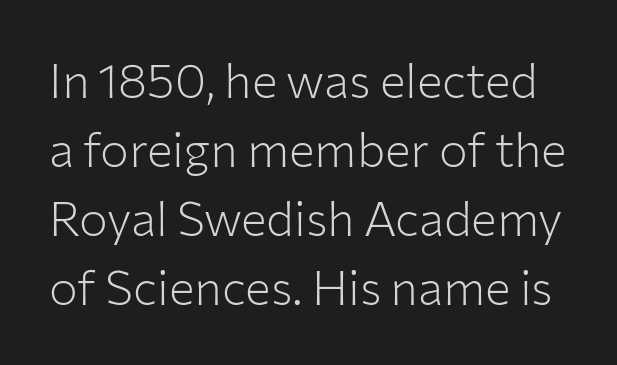
The image shows 48 px light sans-serif type, upright; set normal line spacing (1.44x), normal letter spacing, not underlined; low stroke contrast and a medium x-height.
